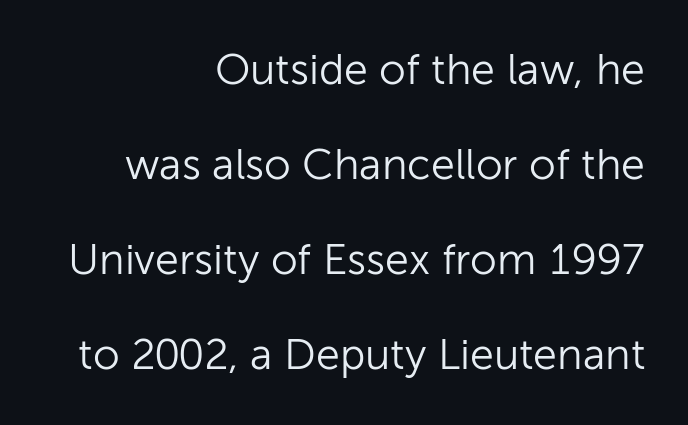
Think of a printed novel: that variable character pitch is what you see here. Any mark beneath the type? The region is blank. Alignment: flush right. Reading down the column, the eye jumps a long way to each next line. A sans-serif font was chosen for this passage. The letters sit at their default tracking, neither squeezed nor spread.
